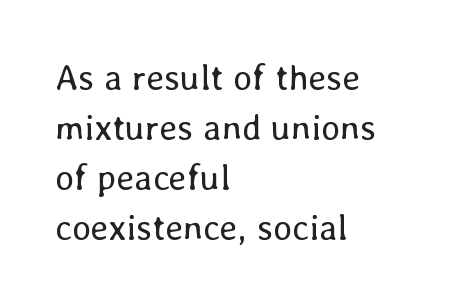
The image shows 36 px regular-weight type, upright; set left-aligned, normal line spacing (1.39x), normal letter spacing, not underlined; low stroke contrast and a medium x-height.
